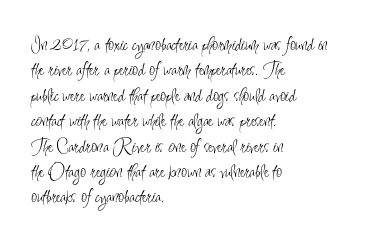
A bare baseline throughout the passage. Line beginnings align vertically; line endings do not. This sample uses plain, unmodified letter spacing. Is this a heavy cut? Hardly; it is regular or lighter.
